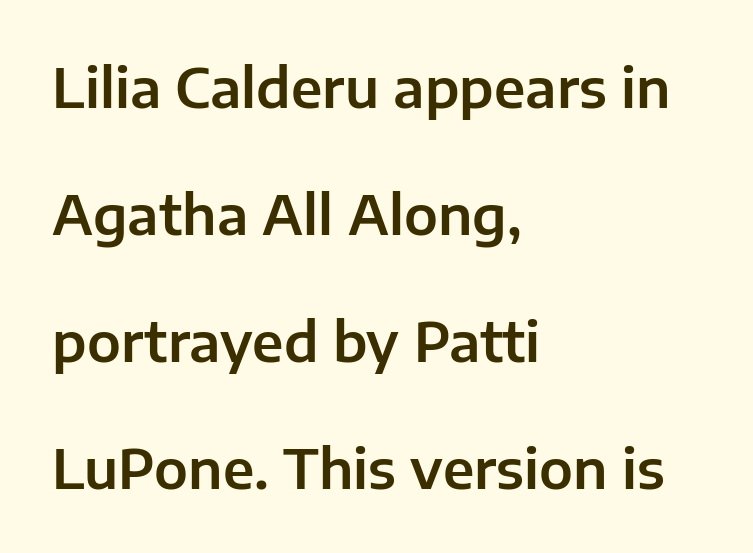
Layout note: lines flush left. The specimen reads as upright at a glance. The tracking reads as untouched default to a designer's eye. Has an underline been added? It has not.
